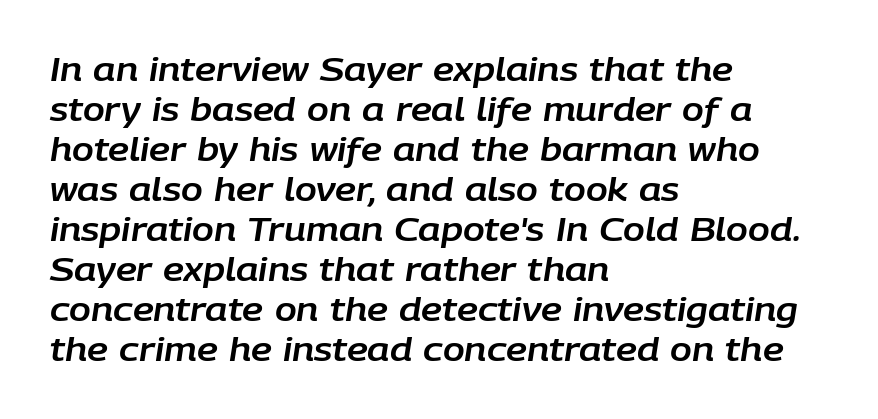
Q: Is the text italic (slanted)? A: Yes, it leans right by about 9 degrees.
Q: Is the text underlined? A: No.
Q: How is the paragraph aligned? A: Left-aligned.
Q: Is the spacing between letters normal or unusually wide? A: Normal.
Q: Is the spacing between lines tight, normal or loose? A: Normal.
Q: Width (condensed, normal, or wide)? A: Normal.
Q: Stroke contrast? A: Low.
Q: x-height? A: Large.
Q: Monospaced? A: No.
